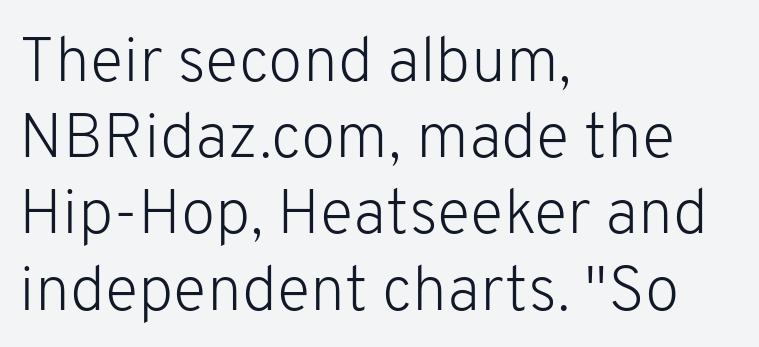
One-word summary of the alignment: left. Bold? No — there's no thickening of the strokes. Characters remain perfectly vertical along every line. Glyph-to-glyph distance matches everyday printed text. A sans-serif font was chosen for this passage. A typesetter would call this proportional, since set widths differ per character.
